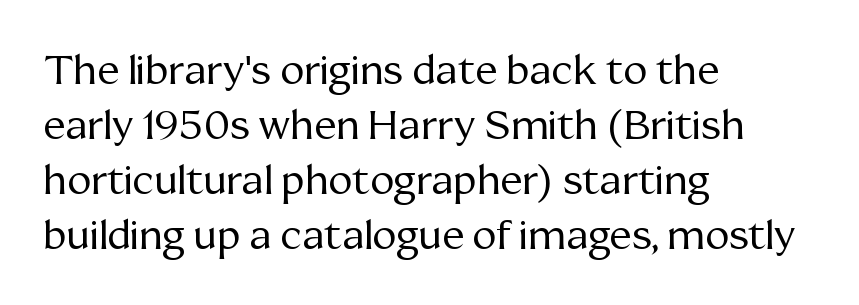
{"serif": "yes", "italic": "no", "bold": "no", "weight": "regular", "width": "normal", "stroke_contrast": "medium", "x_height": "medium", "monospaced": "no", "underline": "no", "align": "left", "line_spacing": "normal", "line_spacing_ratio": 1.34, "letter_spacing": "normal", "letter_spacing_em": 0.0, "glyph_px": 41}
